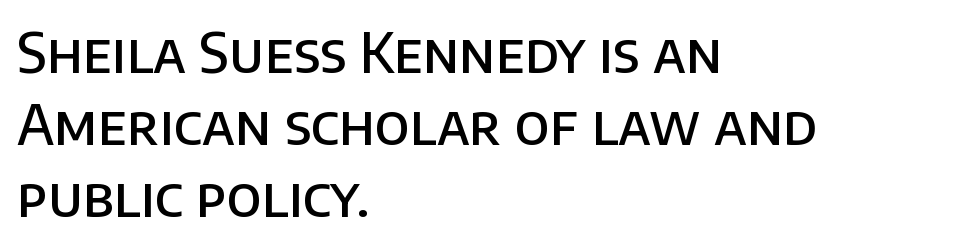
Q: Is the text bold? A: Semi-bold.
Q: Is the text italic (slanted)? A: No, it is upright.
Q: Is the typeface a serif or a sans-serif typeface? A: Sans-serif.
Q: Is the text underlined? A: No.
Q: How is the paragraph aligned? A: Left-aligned.
Q: Is the spacing between letters normal or unusually wide? A: Normal.
Q: Is the spacing between lines tight, normal or loose? A: Normal.
Q: Width (condensed, normal, or wide)? A: Normal.
Q: Stroke contrast? A: Low.
Q: x-height? A: Large.
Q: Monospaced? A: No.
